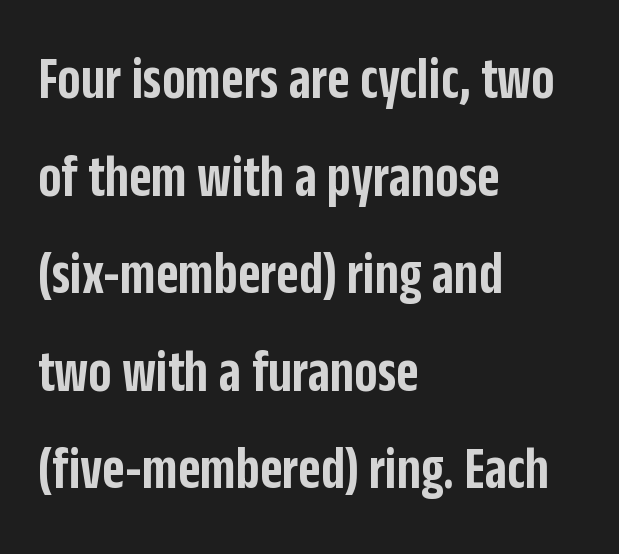
{"serif": "no", "italic": "no", "bold": "semi", "weight": "semibold", "width": "condensed", "stroke_contrast": "low", "x_height": "large", "monospaced": "no", "underline": "no", "align": "left", "line_spacing": "normal", "line_spacing_ratio": 1.6, "letter_spacing": "normal", "letter_spacing_em": 0.0, "glyph_px": 61}
